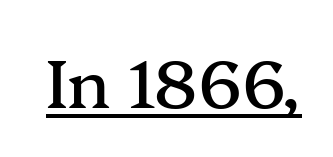
The image shows 67 px serif type, upright; set normal letter spacing, underlined; medium stroke contrast and a medium x-height.
